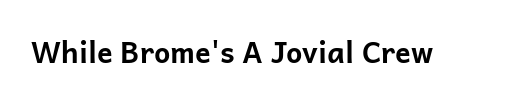
Every stem runs plumb, perpendicular to the baseline. The letters carry no serifs — their stems end cleanly without finishing strokes. The rendering uses natural spacing where letterforms have individual widths. Typographic density is high because the face is bold. Characters follow at the spacing the type designer built in. Any mark beneath the type? The region is blank.
